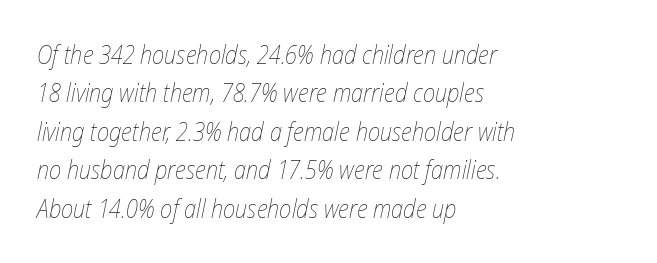
The image shows 25 px text type, italic (leaning right); set left-aligned, normal line spacing (1.54x), normal letter spacing, not underlined.
